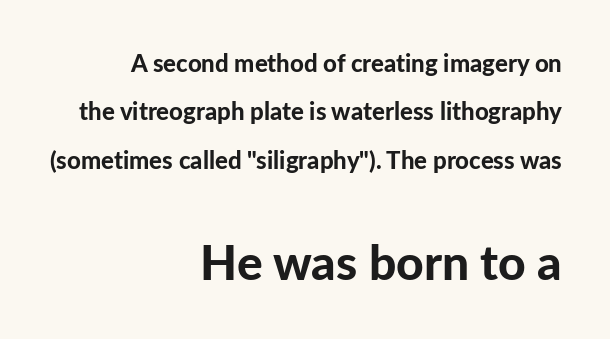
Q: Is the text bold? A: Yes.
Q: Is the text italic (slanted)? A: No, it is upright.
Q: Is the typeface a serif or a sans-serif typeface? A: Sans-serif.
Q: Is the text underlined? A: No.
Q: How is the paragraph aligned? A: Right-aligned.
Q: Is the spacing between letters normal or unusually wide? A: Normal.
Q: Is the spacing between lines tight, normal or loose? A: Loose.
Q: Which block of text is set in a larger size, the first (top) or the second (bottom)? A: The second (bottom) one.
Q: Width (condensed, normal, or wide)? A: Normal.
Q: Stroke contrast? A: Low.
Q: x-height? A: Medium.
Q: Monospaced? A: No.
